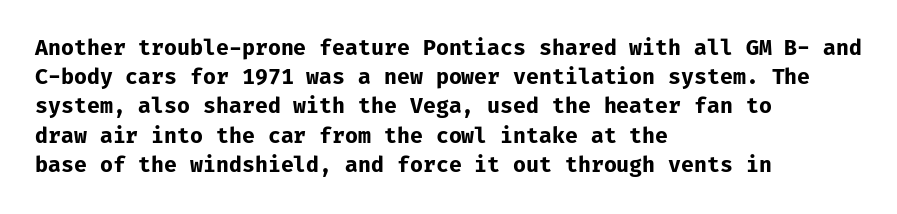
Q: Is the text bold? A: Yes.
Q: Is the text italic (slanted)? A: No, it is upright.
Q: Is the text underlined? A: No.
Q: How is the paragraph aligned? A: Left-aligned.
Q: Is the spacing between letters normal or unusually wide? A: Normal.
Q: Is the spacing between lines tight, normal or loose? A: Normal.
